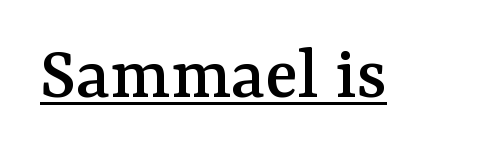
The image shows 77 px serif type, upright; set normal letter spacing, underlined; medium stroke contrast and a medium x-height.
